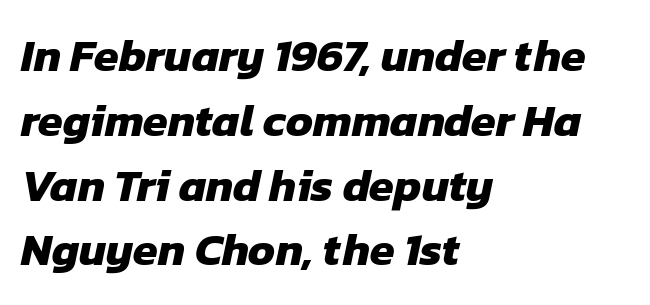
What stands out about the letter spacing? Nothing — it is the standard amount. Caption: multi-line text, flush left, ragged right. Heft: maximum for text — a bold. The glyphs in this specimen are sans serif. A clean baseline with only descenders dipping below it. Proportional: the letters do not fall into vertical columns.
